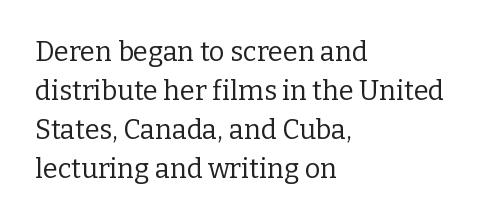
Q: Is the text bold? A: No.
Q: Is the text italic (slanted)? A: No, it is upright.
Q: Is the text underlined? A: No.
Q: How is the paragraph aligned? A: Left-aligned.
Q: Is the spacing between letters normal or unusually wide? A: Normal.
Q: Is the spacing between lines tight, normal or loose? A: Normal.
